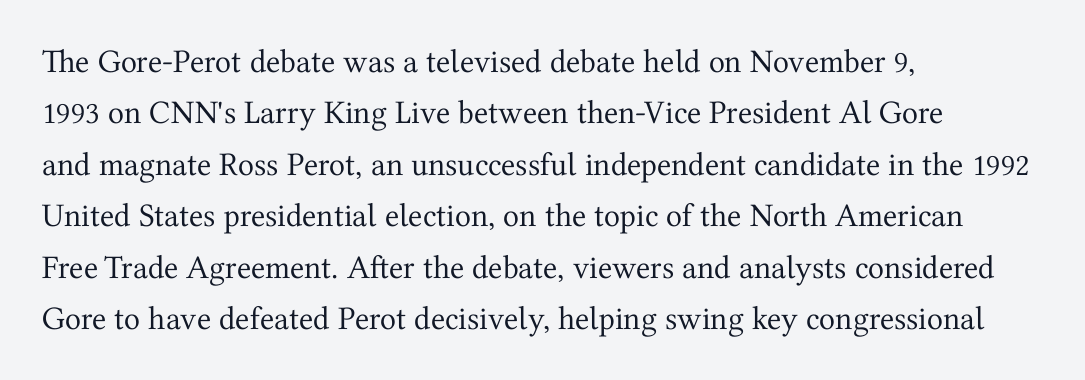
Q: Is the text bold? A: No.
Q: Is the text italic (slanted)? A: No, it is upright.
Q: Is the typeface a serif or a sans-serif typeface? A: Serif.
Q: Is the text underlined? A: No.
Q: How is the paragraph aligned? A: Left-aligned.
Q: Is the spacing between letters normal or unusually wide? A: Normal.
Q: Is the spacing between lines tight, normal or loose? A: Normal.
Q: Width (condensed, normal, or wide)? A: Normal.
Q: Stroke contrast? A: Medium.
Q: x-height? A: Medium.
Q: Monospaced? A: No.
